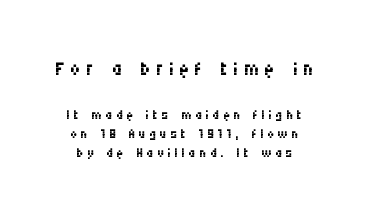
{"serif": "no", "italic": "no", "bold": "no", "weight": "regular", "width": "condensed", "stroke_contrast": "medium", "x_height": "large", "monospaced": "no", "underline": "no", "line_spacing": "tight", "line_spacing_ratio": 1.01, "larger_block": "first", "size_ratio": 1.47, "glyph_px": 28}
